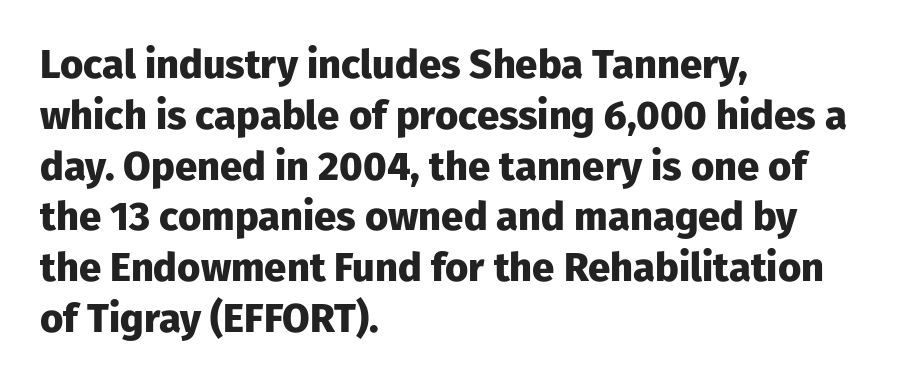
Typeset ragged right — the left edge is the straight one. How are the letters spaced? Ordinarily, with no added tracking. The glyphs are unaccompanied by any horizontal stroke below them. How heavy is the stroke? Heavy — this is a bold.
